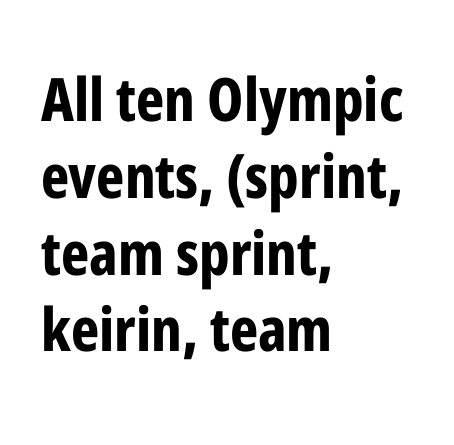
Q: Is the text bold? A: Yes.
Q: Is the text italic (slanted)? A: No, it is upright.
Q: Is the typeface a serif or a sans-serif typeface? A: Sans-serif.
Q: Is the text underlined? A: No.
Q: How is the paragraph aligned? A: Left-aligned.
Q: Is the spacing between letters normal or unusually wide? A: Normal.
Q: Is the spacing between lines tight, normal or loose? A: Normal.
Q: Width (condensed, normal, or wide)? A: Condensed.
Q: Stroke contrast? A: Low.
Q: x-height? A: Medium.
Q: Monospaced? A: No.
